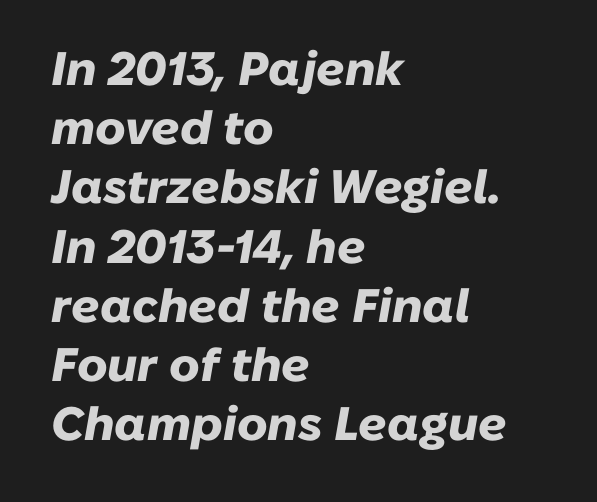
Posture: slanted. The specimen omits any rule beneath the text block's lines. You'd pick this weight for a headline — it's a proper bold. Varying glyph widths throughout — classic text-font behaviour. Rows of type keep a routine distance in the vertical direction.
